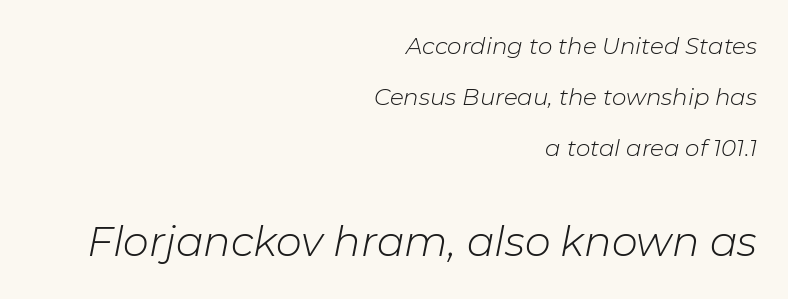
The image shows 41 px light type, italic (leaning right); set right-aligned, loose line spacing (2.21x), normal letter spacing, not underlined; the second (bottom) block is 1.78x larger; low stroke contrast and a medium x-height.
